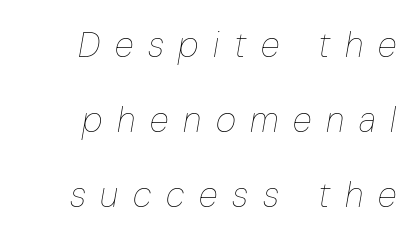
These glyphs show unthickened strokes, regular width or finer. Note the varied advance widths — an 'i' is clearly narrower than an 'm'. Check under the words: just untouched page. If you drew a line through each stem, it would be angled. How are the letters spaced? Widely, with obvious added tracking. Is there much room between lines? Yes — plenty of vertical air separates them.
